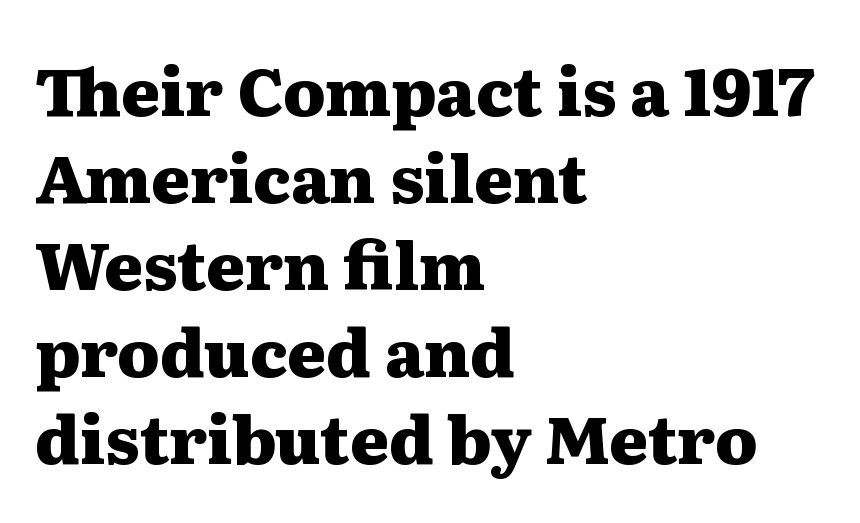
Q: Is the text bold? A: Yes.
Q: Is the text italic (slanted)? A: No, it is upright.
Q: Is the typeface a serif or a sans-serif typeface? A: Serif.
Q: Is the text underlined? A: No.
Q: How is the paragraph aligned? A: Left-aligned.
Q: Is the spacing between letters normal or unusually wide? A: Normal.
Q: Is the spacing between lines tight, normal or loose? A: Normal.
Q: Width (condensed, normal, or wide)? A: Wide.
Q: Stroke contrast? A: Medium.
Q: x-height? A: Medium.
Q: Monospaced? A: No.
